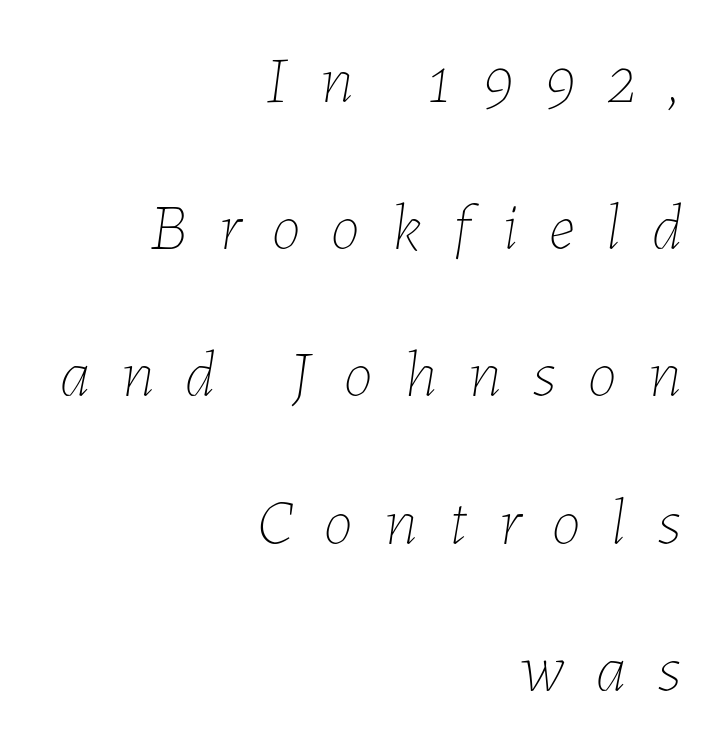
The image shows 66 px thin type, italic (leaning right); set right-aligned, loose line spacing (2.23x), unusually wide letter spacing (+0.48 em), not underlined; low stroke contrast and a medium x-height.
